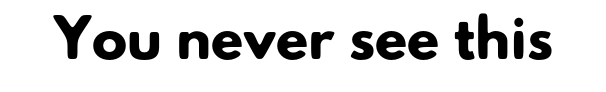
{"serif": "no", "bold": "yes", "weight": "heavy", "width": "normal", "stroke_contrast": "low", "x_height": "small", "monospaced": "no", "underline": "no", "letter_spacing": "normal", "letter_spacing_em": 0.0, "glyph_px": 53}
